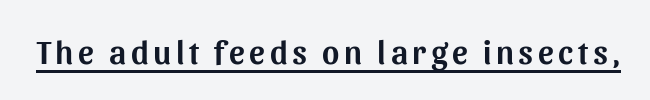
The image shows 33 px sans-serif type, upright; set underlined; medium stroke contrast and a medium x-height.
